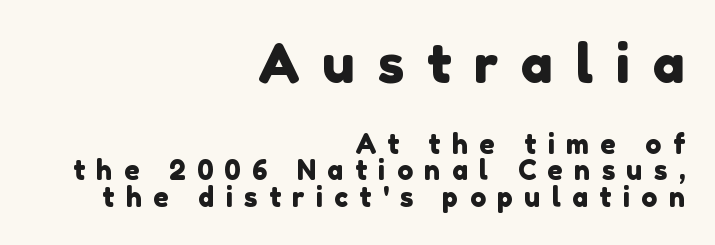
The image shows 54 px sans-serif type; set right-aligned, tight line spacing (0.99x), unusually wide letter spacing (+0.42 em), not underlined; the first (top) block is 2.0x larger; low stroke contrast and a medium x-height.
